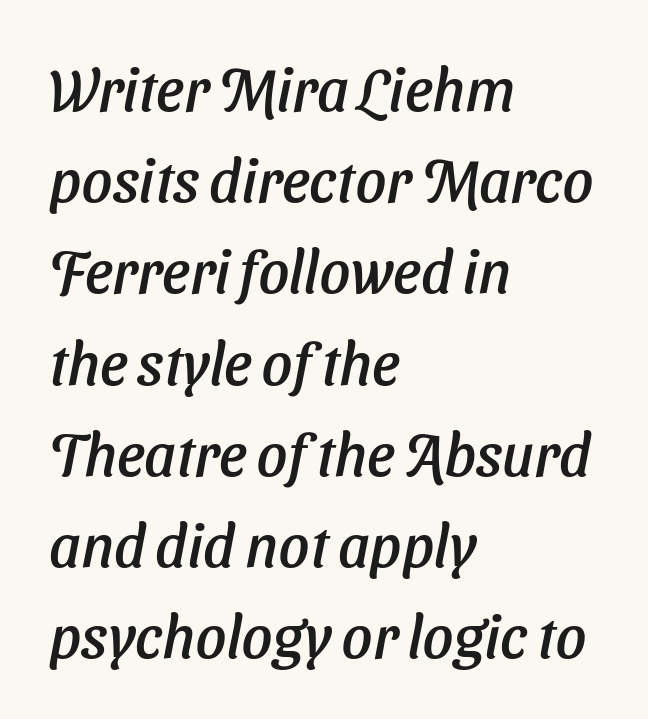
{"italic": "yes", "lean": "right", "slant_degrees": 11, "width": "normal", "stroke_contrast": "low", "x_height": "medium", "monospaced": "no", "underline": "no", "align": "left", "line_spacing": "normal", "line_spacing_ratio": 1.52, "letter_spacing": "normal", "letter_spacing_em": 0.0, "glyph_px": 60}
